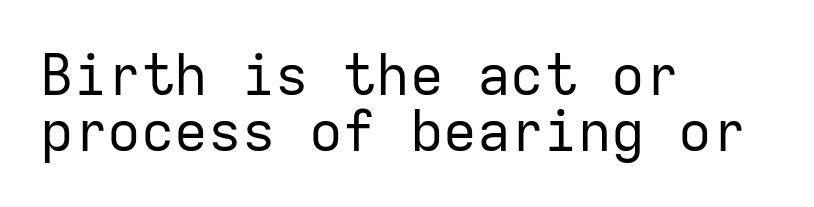
The image shows 56 px regular-weight sans-serif type, upright, monospaced; set left-aligned, tight line spacing (1.0x), normal letter spacing, not underlined; low stroke contrast and a medium x-height.
